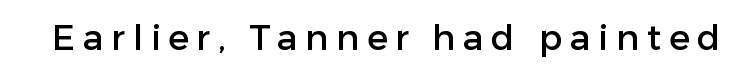
Q: Is the text italic (slanted)? A: No, it is upright.
Q: Is the typeface a serif or a sans-serif typeface? A: Sans-serif.
Q: Is the text underlined? A: No.
Q: Is the spacing between letters normal or unusually wide? A: Unusually wide.
Q: Width (condensed, normal, or wide)? A: Normal.
Q: Stroke contrast? A: Low.
Q: x-height? A: Medium.
Q: Monospaced? A: No.
